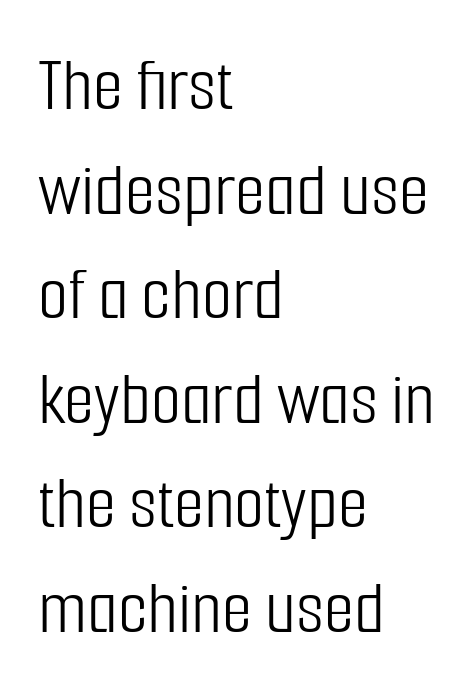
A typesetter would call this zero additional tracking. Horizontal alignment here is leftward, the default for most running prose. This sample uses a sans-serif face. The letters look calm and open, with moderate or lighter stems. A normal amount of white space separates one row of letters from the next. The rendering uses natural spacing where letterforms have individual widths.
